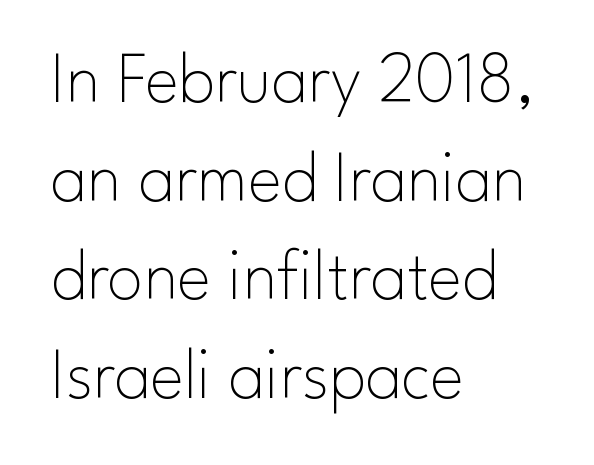
Unlike italic type, these characters show no tilt at all. These lines are rendered in a variable-pitch font. The face used here is rendered with its standard letterfit. Bare-footed words on every line.
